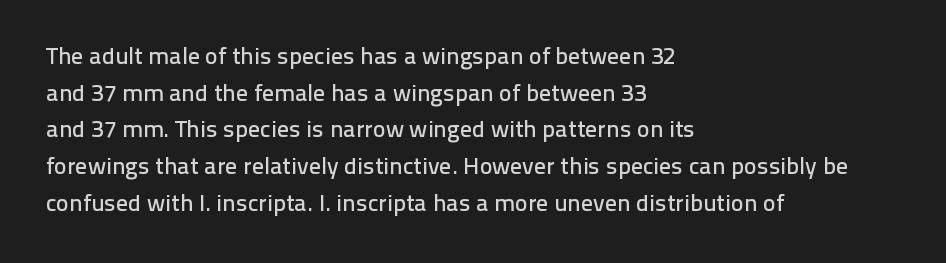
{"italic": "no", "underline": "no", "align": "left", "line_spacing": "normal", "line_spacing_ratio": 1.53, "letter_spacing": "normal", "letter_spacing_em": 0.0, "glyph_px": 24}
